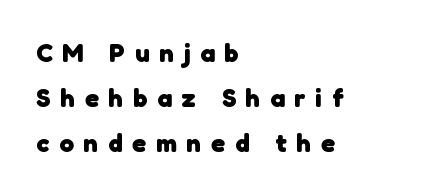
The image shows 26 px bold type; set left-aligned, line spacing 1.74x, unusually wide letter spacing (+0.38 em), not underlined.
